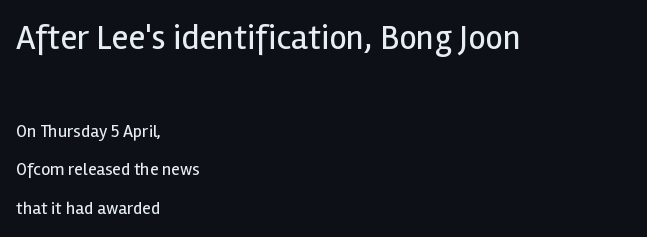
The image shows 35 px regular-weight sans-serif type, upright; set left-aligned, loose line spacing (2.16x), normal letter spacing, not underlined; the first (top) block is 1.94x larger; a medium x-height.
